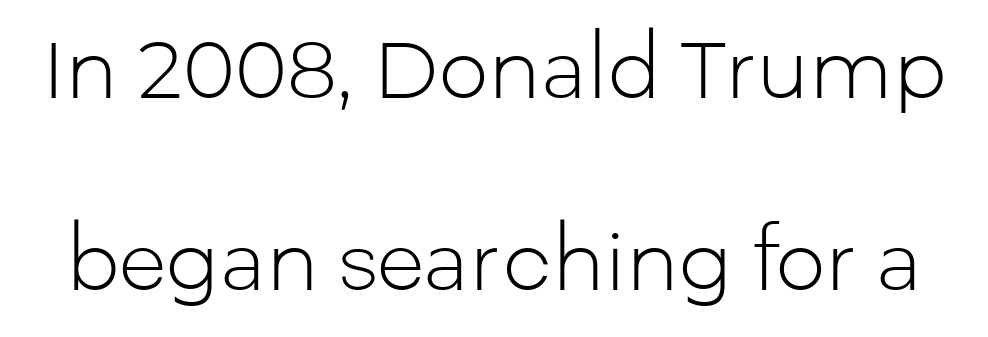
{"serif": "no", "italic": "no", "bold": "no", "weight": "light", "width": "normal", "stroke_contrast": "low", "x_height": "medium", "monospaced": "no", "underline": "no", "line_spacing": "loose", "line_spacing_ratio": 2.43, "letter_spacing": "normal", "letter_spacing_em": 0.0, "glyph_px": 79}
